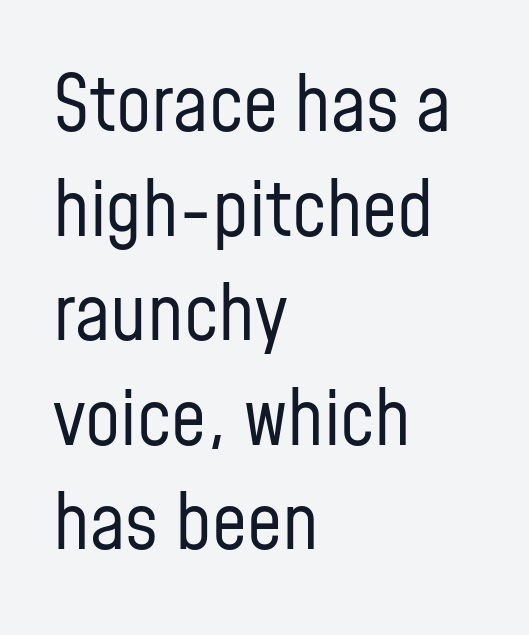
{"serif": "no", "italic": "no", "bold": "no", "weight": "regular", "width": "condensed", "stroke_contrast": "low", "x_height": "medium", "monospaced": "no", "underline": "no", "align": "left", "line_spacing": "normal", "line_spacing_ratio": 1.34, "letter_spacing": "normal", "letter_spacing_em": 0.0, "glyph_px": 78}
